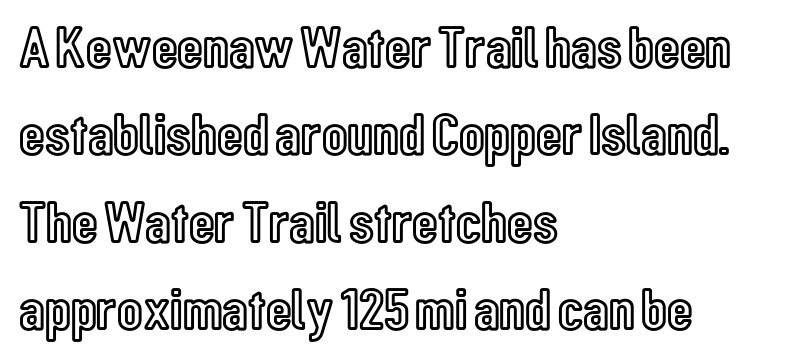
{"italic": "no", "width": "condensed", "x_height": "medium", "monospaced": "no", "underline": "no", "align": "left", "line_spacing": "normal", "line_spacing_ratio": 1.48, "letter_spacing": "normal", "letter_spacing_em": 0.0, "glyph_px": 59}
